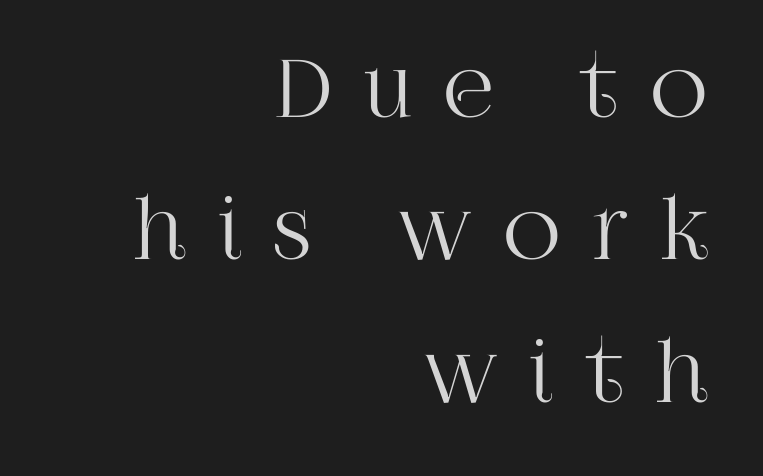
Line ends are locked; line starts wander. The space directly below the letters is spotless. The letters advance in unequal steps, a hallmark of proportional type. Unlike italic type, these characters show no tilt at all. Typographically, this falls in the serif category. Caption: expanded tracking, letters set apart.
